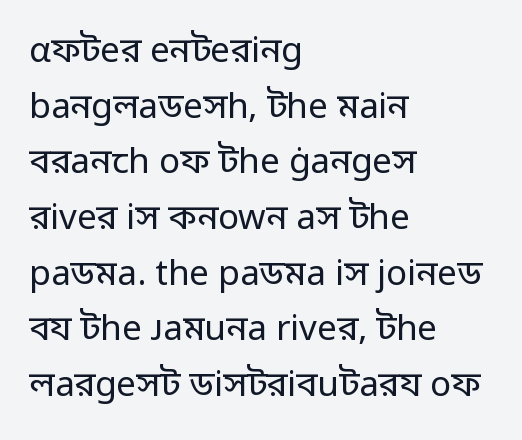
One-word summary of the alignment: left. Check under the words: just untouched page. The face used here is proportionally spaced, like ordinary book or web type. Stems here are at most as thick as an everyday book face.
